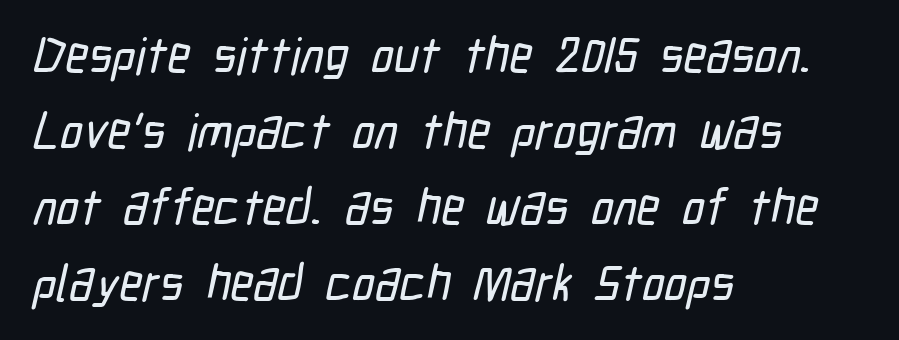
{"serif": "no", "width": "condensed", "stroke_contrast": "low", "x_height": "medium", "monospaced": "no", "underline": "no", "align": "left", "line_spacing": "normal", "line_spacing_ratio": 1.52, "letter_spacing": "normal", "letter_spacing_em": 0.0, "glyph_px": 50}
